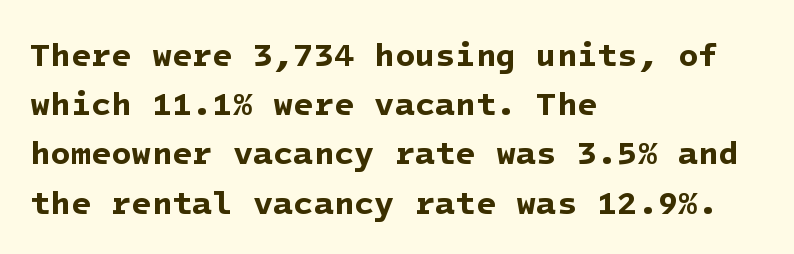
Descender tails drop into unmarked territory. The space between consecutive lines is moderate. Does the type have serifs? No, each stem ends abruptly. A typesetter would call this zero additional tracking. Compared with a centered layout, this one pins lines to the left instead.
